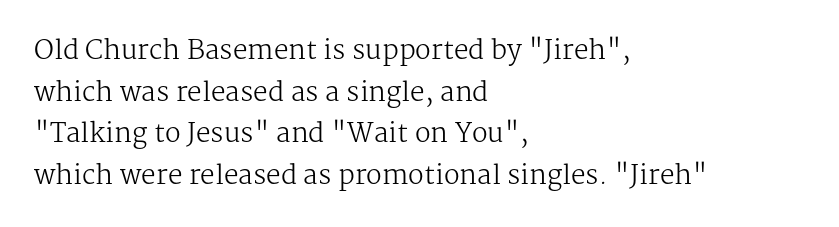
Rule under the text: the space is simply empty. One-word summary of the alignment: left. Stroke thickness stays within the range of a standard reading face or lighter. Rows of type keep a routine distance in the vertical direction. Ascenders rise straight up at ninety degrees. The tracking reads as untouched default to a designer's eye.
